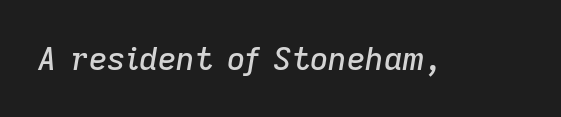
{"italic": "yes", "lean": "right", "slant_degrees": 9, "width": "normal", "stroke_contrast": "low", "x_height": "medium", "monospaced": "no", "underline": "no", "letter_spacing": "normal", "letter_spacing_em": 0.0, "glyph_px": 32}
